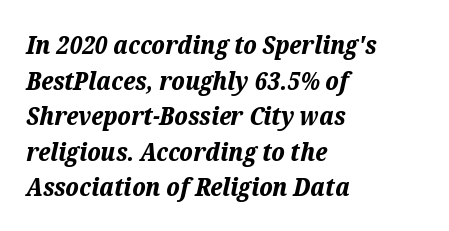
Q: Is the text bold? A: Yes.
Q: Is the text italic (slanted)? A: Yes, it leans right by about 12 degrees.
Q: Is the text underlined? A: No.
Q: How is the paragraph aligned? A: Left-aligned.
Q: Is the spacing between letters normal or unusually wide? A: Normal.
Q: Is the spacing between lines tight, normal or loose? A: Normal.
